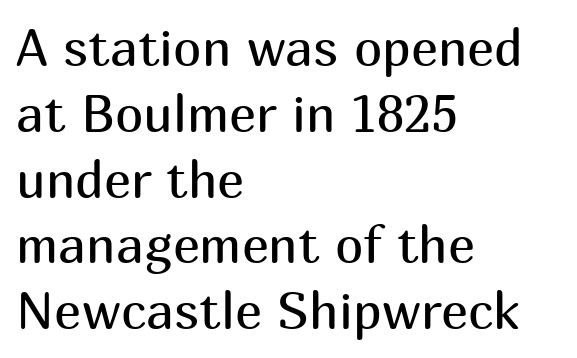
Q: Is the text bold? A: No.
Q: Is the text italic (slanted)? A: No, it is upright.
Q: Is the typeface a serif or a sans-serif typeface? A: Sans-serif.
Q: Is the text underlined? A: No.
Q: How is the paragraph aligned? A: Left-aligned.
Q: Is the spacing between letters normal or unusually wide? A: Normal.
Q: Is the spacing between lines tight, normal or loose? A: Normal.
Q: Width (condensed, normal, or wide)? A: Normal.
Q: Stroke contrast? A: Medium.
Q: x-height? A: Medium.
Q: Monospaced? A: No.
